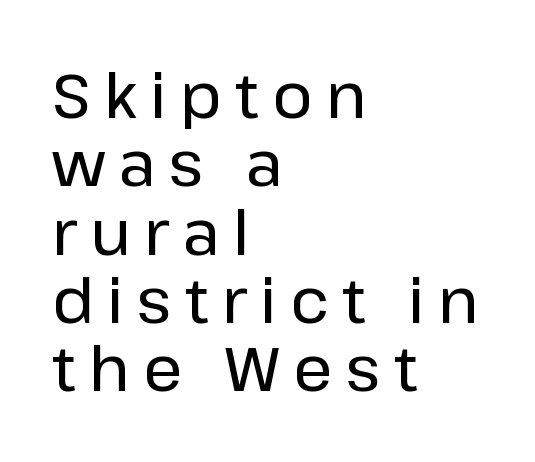
The image shows 61 px sans-serif type, upright; set left-aligned, tight line spacing (1.12x), unusually wide letter spacing (+0.22 em), not underlined; low stroke contrast and a medium x-height.
